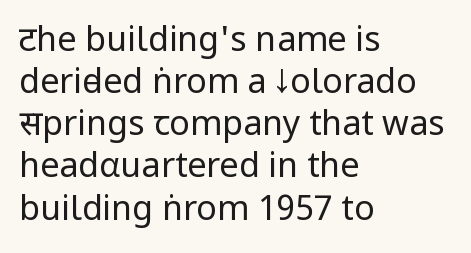
Q: Is the text bold? A: No.
Q: Is the text italic (slanted)? A: No, it is upright.
Q: Is the typeface a serif or a sans-serif typeface? A: Sans-serif.
Q: Is the text underlined? A: No.
Q: How is the paragraph aligned? A: Left-aligned.
Q: Is the spacing between letters normal or unusually wide? A: Normal.
Q: Width (condensed, normal, or wide)? A: Condensed.
Q: Stroke contrast? A: Low.
